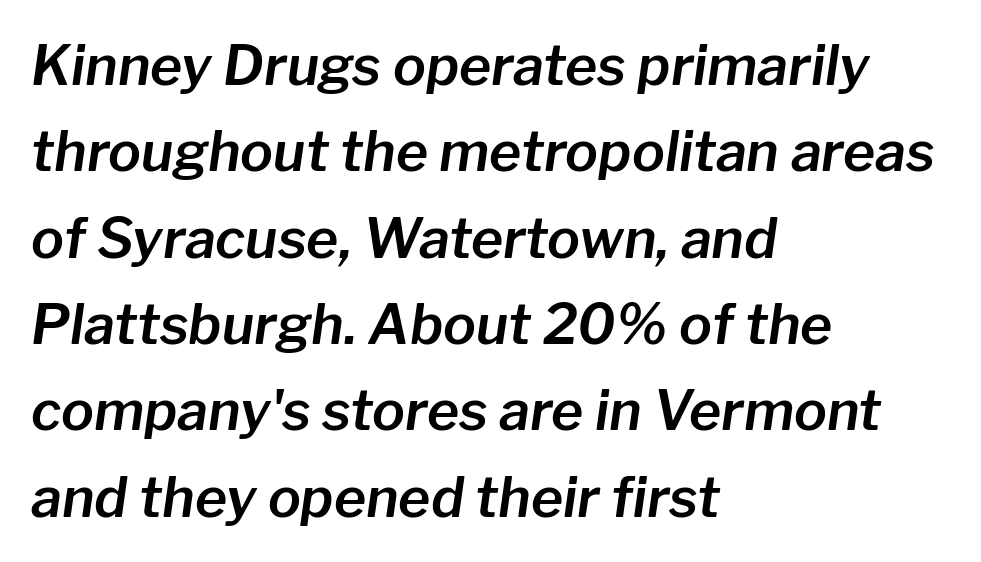
{"italic": "yes", "lean": "right", "slant_degrees": 8, "width": "normal", "stroke_contrast": "low", "x_height": "medium", "monospaced": "no", "underline": "no", "align": "left", "line_spacing": "normal", "line_spacing_ratio": 1.57, "letter_spacing": "normal", "letter_spacing_em": 0.0, "glyph_px": 55}
